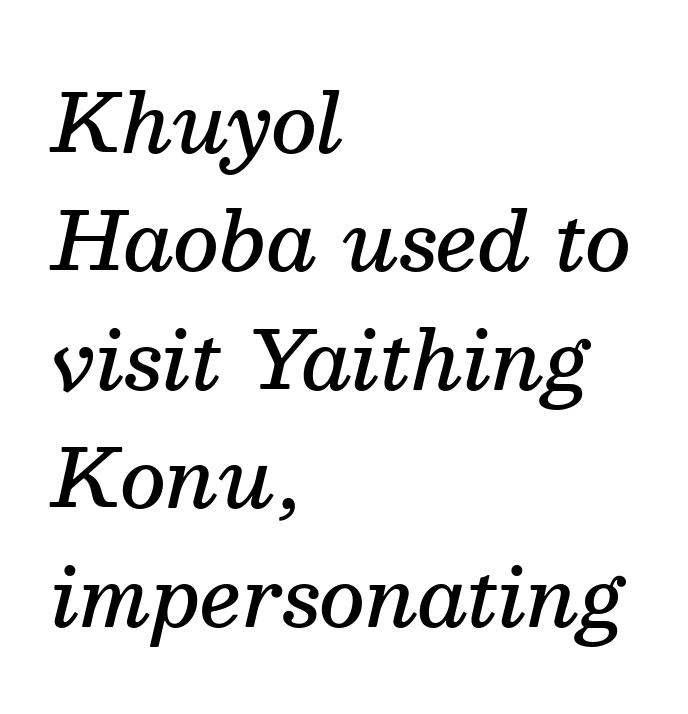
The image shows 80 px semibold serif type, italic (leaning right); set left-aligned, normal line spacing (1.48x), normal letter spacing, not underlined; medium stroke contrast and a medium x-height.
